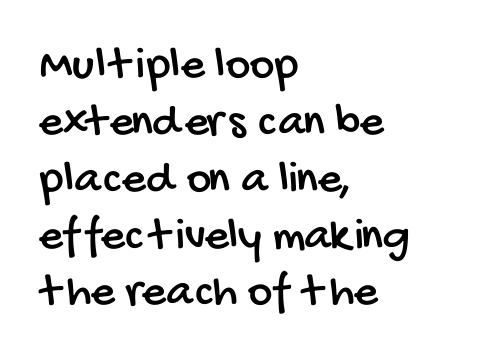
Do the characters align in a grid? No, the font is proportional. What kind of face is this? One without serifs — a sans. Alignment: flush left. No extra tracking has been applied to these lines. Quick note: underline off.
